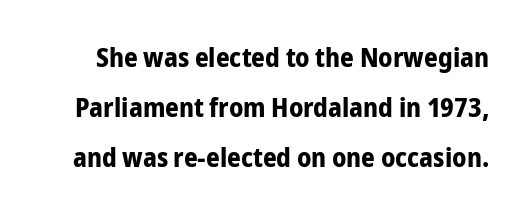
Weight check: bold — yes, fully. Has an underline been added? It has not. Rendered with straight, roman letterforms. In terms of letterspacing, this is plain default setting.
